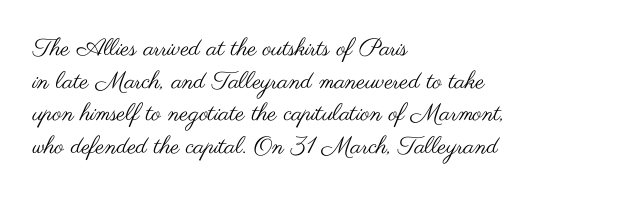
The image shows 24 px text type; set left-aligned, normal line spacing (1.36x), normal letter spacing, not underlined.
